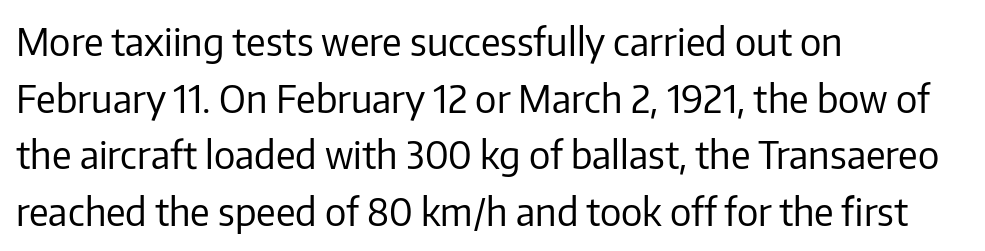
{"serif": "no", "italic": "no", "bold": "no", "weight": "regular", "width": "normal", "stroke_contrast": "low", "x_height": "medium", "monospaced": "no", "underline": "no", "align": "left", "line_spacing": "normal", "line_spacing_ratio": 1.49, "letter_spacing": "normal", "letter_spacing_em": 0.0, "glyph_px": 38}
